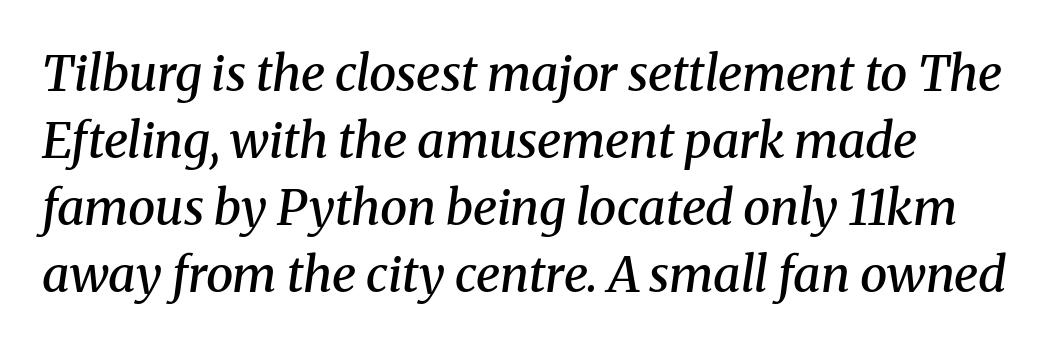
Q: Is the text bold? A: Semi-bold.
Q: Is the text italic (slanted)? A: Yes, it leans right by about 8 degrees.
Q: Is the typeface a serif or a sans-serif typeface? A: Serif.
Q: Is the text underlined? A: No.
Q: How is the paragraph aligned? A: Left-aligned.
Q: Is the spacing between letters normal or unusually wide? A: Normal.
Q: Is the spacing between lines tight, normal or loose? A: Normal.
Q: Width (condensed, normal, or wide)? A: Normal.
Q: Stroke contrast? A: Medium.
Q: x-height? A: Medium.
Q: Monospaced? A: No.
